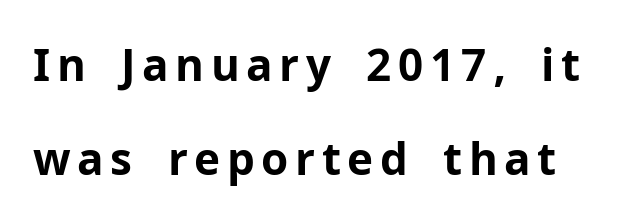
The image shows 44 px bold sans-serif type, upright; set loose line spacing (2.13x), not underlined; low stroke contrast and a medium x-height.
